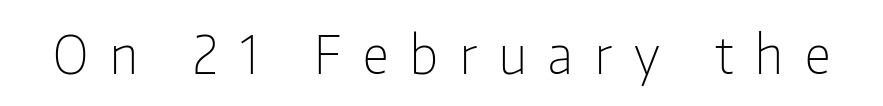
{"serif": "no", "italic": "no", "bold": "no", "weight": "light", "width": "condensed", "stroke_contrast": "low", "x_height": "medium", "monospaced": "no", "underline": "no", "letter_spacing": "wide", "letter_spacing_em": 0.42, "glyph_px": 52}
